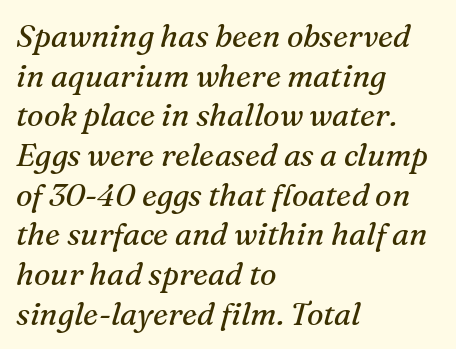
Q: Is the text bold? A: No.
Q: Is the text italic (slanted)? A: Yes, it leans right by about 16 degrees.
Q: Is the typeface a serif or a sans-serif typeface? A: Serif.
Q: Is the text underlined? A: No.
Q: How is the paragraph aligned? A: Left-aligned.
Q: Is the spacing between letters normal or unusually wide? A: Normal.
Q: Is the spacing between lines tight, normal or loose? A: Normal.
Q: Width (condensed, normal, or wide)? A: Normal.
Q: Stroke contrast? A: Medium.
Q: x-height? A: Medium.
Q: Monospaced? A: No.
